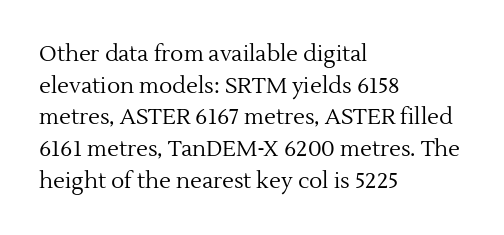
Q: Is the text bold? A: No.
Q: Is the text italic (slanted)? A: No, it is upright.
Q: Is the text underlined? A: No.
Q: How is the paragraph aligned? A: Left-aligned.
Q: Is the spacing between letters normal or unusually wide? A: Normal.
Q: Is the spacing between lines tight, normal or loose? A: Normal.
